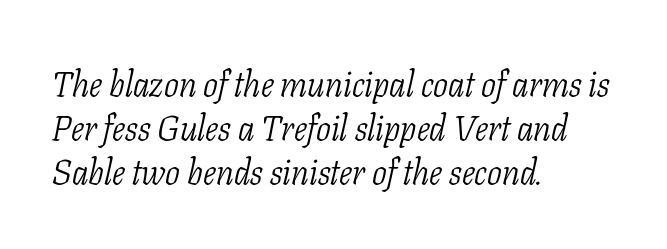
The image shows 35 px light, condensed serif type, italic (leaning right); set left-aligned, normal line spacing (1.26x), normal letter spacing, not underlined; low stroke contrast and a medium x-height.
